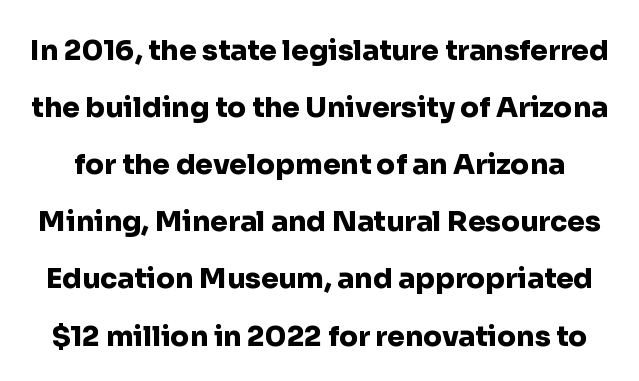
Students, observe: this is what heavily led, spacious text looks like. The glyphs are unaccompanied by any horizontal stroke below them. Typographically, this falls in the sans-serif category. Posture: upright roman. The letters sit at their default tracking, neither squeezed nor spread.
